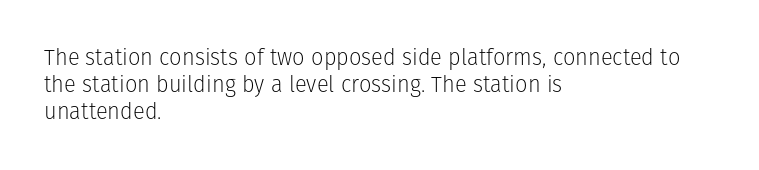
Q: Is the text bold? A: No.
Q: Is the text italic (slanted)? A: No, it is upright.
Q: Is the text underlined? A: No.
Q: How is the paragraph aligned? A: Left-aligned.
Q: Is the spacing between letters normal or unusually wide? A: Normal.
